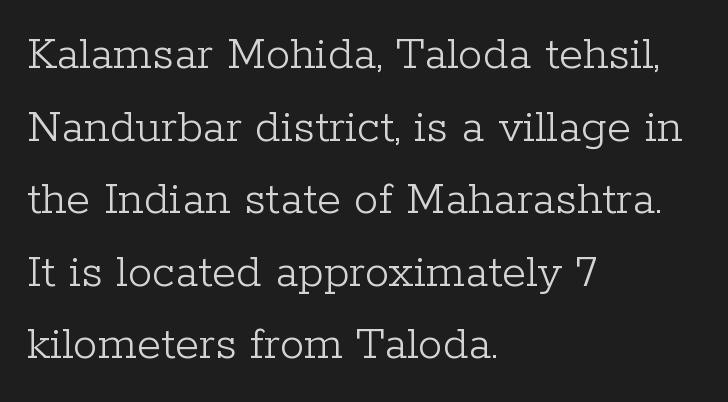
{"serif": "yes", "italic": "no", "bold": "no", "weight": "light", "width": "normal", "stroke_contrast": "low", "x_height": "medium", "monospaced": "no", "underline": "no", "align": "left", "line_spacing": "normal", "line_spacing_ratio": 1.48, "letter_spacing": "normal", "letter_spacing_em": 0.0, "glyph_px": 49}
